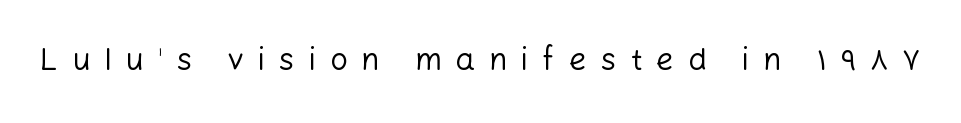
Q: Is the text bold? A: No.
Q: Is the text italic (slanted)? A: No, it is upright.
Q: Is the typeface a serif or a sans-serif typeface? A: Sans-serif.
Q: Is the text underlined? A: No.
Q: Is the spacing between letters normal or unusually wide? A: Unusually wide.
Q: Width (condensed, normal, or wide)? A: Normal.
Q: Stroke contrast? A: Low.
Q: x-height? A: Medium.
Q: Monospaced? A: No.
